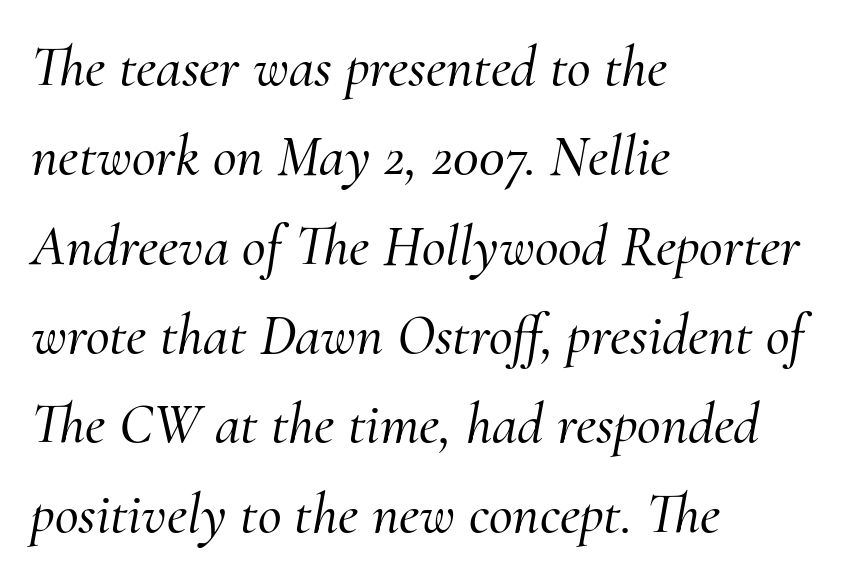
Glyph-to-glyph distance matches everyday printed text. Classification — serif. Compared with typical paragraphs, the rows here are spaced about the same. Here the designer chose a conventional face with non-uniform glyph widths.
